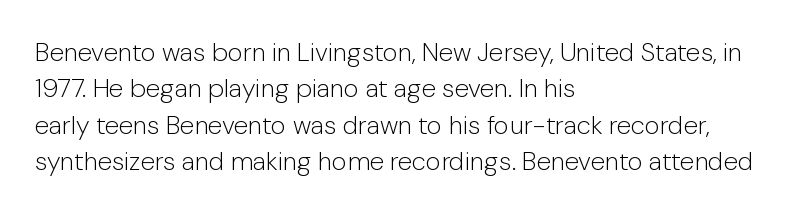
Q: Is the text bold? A: No.
Q: Is the text italic (slanted)? A: No, it is upright.
Q: Is the text underlined? A: No.
Q: How is the paragraph aligned? A: Left-aligned.
Q: Is the spacing between letters normal or unusually wide? A: Normal.
Q: Is the spacing between lines tight, normal or loose? A: Normal.
